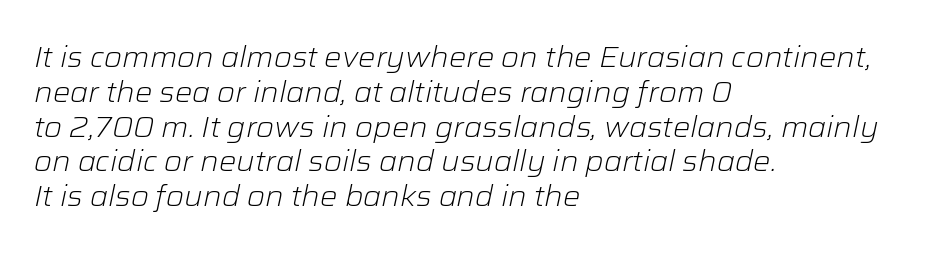
The image shows 29 px light type, italic (leaning right); set left-aligned, line spacing 1.2x, normal letter spacing, not underlined; low stroke contrast and a medium x-height.
